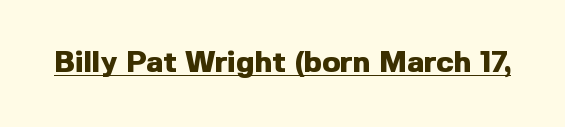
The image shows 30 px heavy sans-serif type, upright; set normal letter spacing, underlined; a medium x-height.
